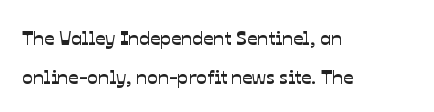
{"underline": "no", "align": "left", "line_spacing": "loose", "line_spacing_ratio": 1.95, "letter_spacing": "normal", "letter_spacing_em": 0.0, "glyph_px": 20}
